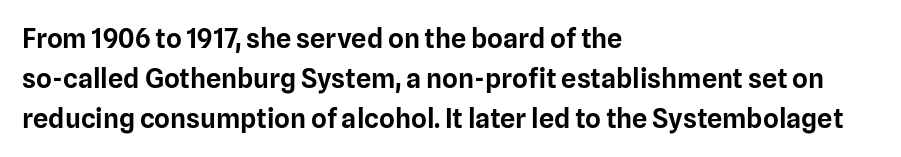
The image shows 27 px text type, upright; set left-aligned, normal line spacing (1.48x), normal letter spacing, not underlined.
